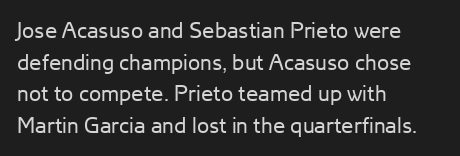
Q: Is the text bold? A: No.
Q: Is the text italic (slanted)? A: No, it is upright.
Q: Is the text underlined? A: No.
Q: How is the paragraph aligned? A: Left-aligned.
Q: Is the spacing between letters normal or unusually wide? A: Normal.
Q: Is the spacing between lines tight, normal or loose? A: Normal.
